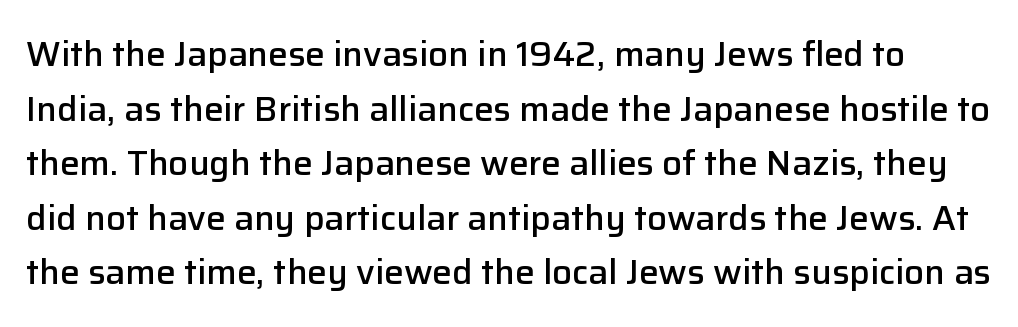
The image shows 35 px semibold sans-serif type, upright; set normal line spacing (1.56x), normal letter spacing, not underlined; low stroke contrast and a medium x-height.
